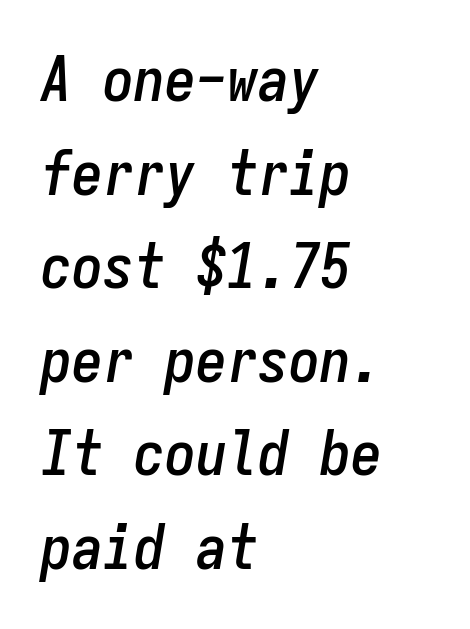
The setting favours the left margin, as ordinary paragraphs usually do. The whole block is typeset with a tilt. Descenders hang freely into open space. A typesetter would call this zero additional tracking. Looks like terminal output: every glyph gets an equal slot.
